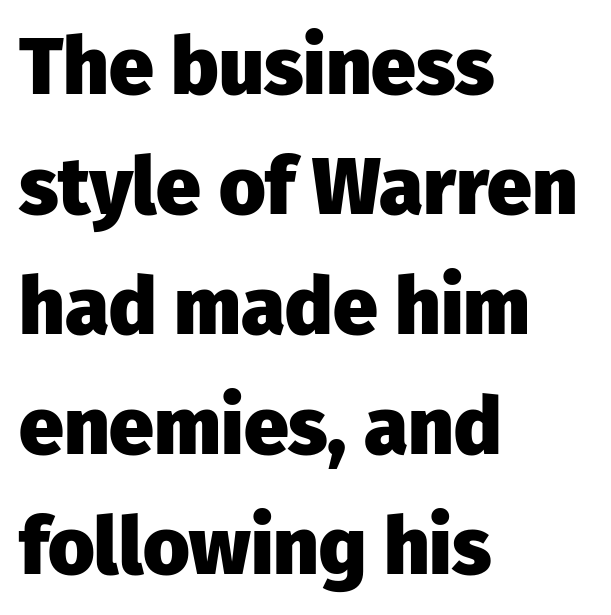
{"serif": "no", "italic": "no", "bold": "yes", "weight": "heavy", "width": "normal", "stroke_contrast": "low", "x_height": "medium", "monospaced": "no", "underline": "no", "align": "left", "line_spacing": "normal", "line_spacing_ratio": 1.5, "letter_spacing": "normal", "letter_spacing_em": 0.0, "glyph_px": 80}
